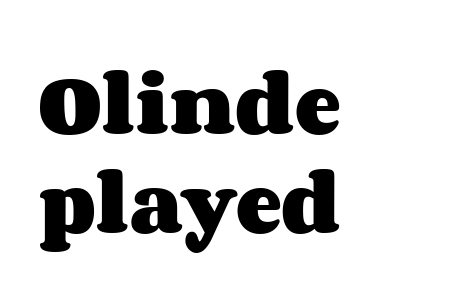
Q: Is the text bold? A: Yes.
Q: Is the text italic (slanted)? A: No, it is upright.
Q: Is the text underlined? A: No.
Q: How is the paragraph aligned? A: Left-aligned.
Q: Is the spacing between letters normal or unusually wide? A: Normal.
Q: Is the spacing between lines tight, normal or loose? A: Normal.
Q: Width (condensed, normal, or wide)? A: Wide.
Q: Stroke contrast? A: Medium.
Q: x-height? A: Large.
Q: Monospaced? A: No.
